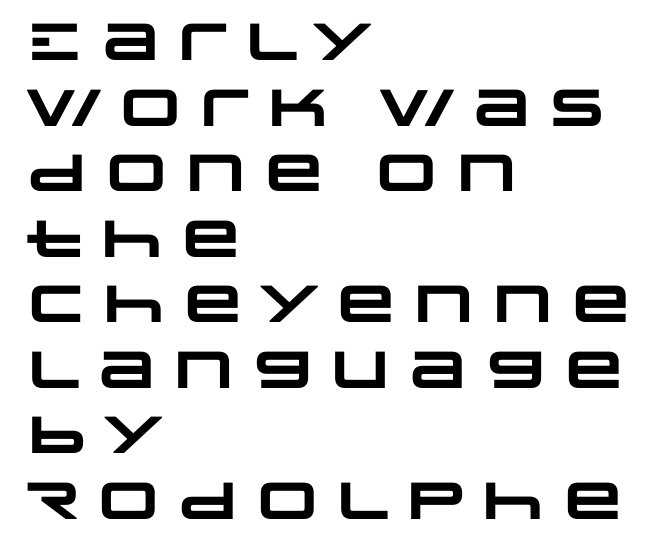
The image shows 52 px heavy, wide sans-serif type; set left-aligned, normal line spacing (1.26x), normal letter spacing, not underlined; low stroke contrast and a large x-height.
